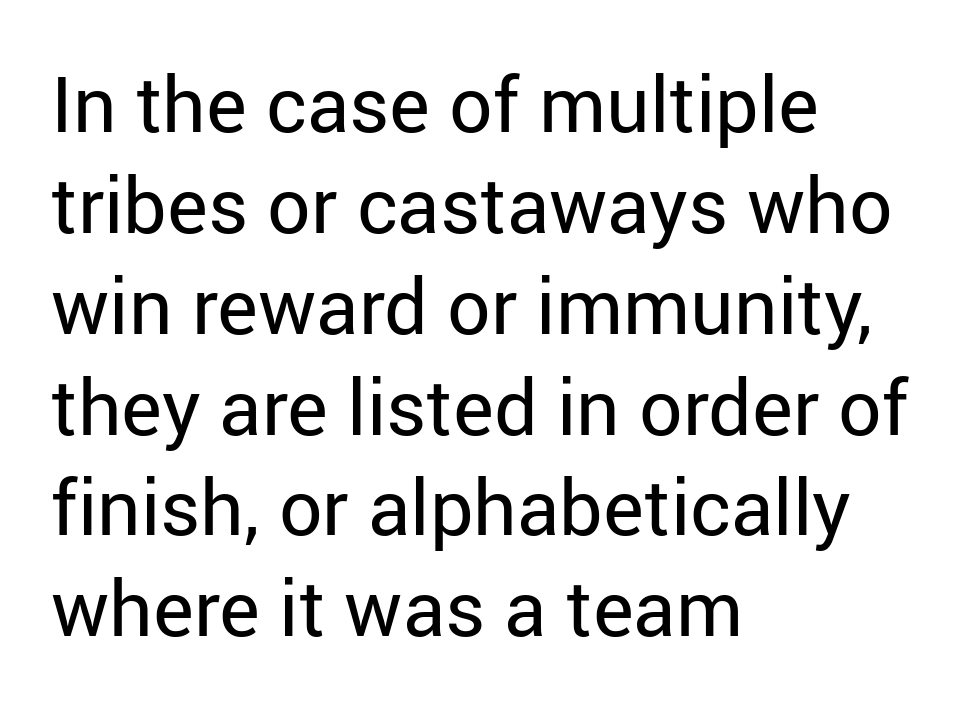
Q: Is the text bold? A: No.
Q: Is the text italic (slanted)? A: No, it is upright.
Q: Is the typeface a serif or a sans-serif typeface? A: Sans-serif.
Q: Is the text underlined? A: No.
Q: How is the paragraph aligned? A: Left-aligned.
Q: Is the spacing between letters normal or unusually wide? A: Normal.
Q: Is the spacing between lines tight, normal or loose? A: Normal.
Q: Width (condensed, normal, or wide)? A: Normal.
Q: Stroke contrast? A: Low.
Q: x-height? A: Medium.
Q: Monospaced? A: No.
